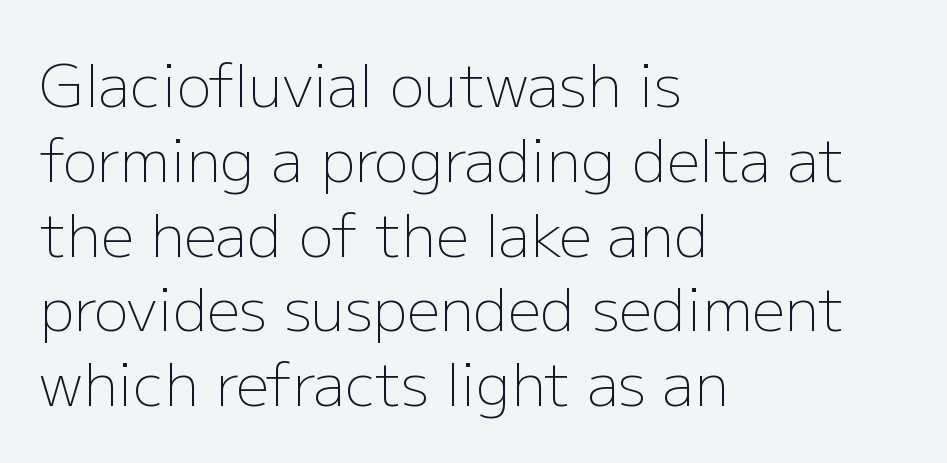
Q: Is the text bold? A: No.
Q: Is the text italic (slanted)? A: No, it is upright.
Q: Is the typeface a serif or a sans-serif typeface? A: Sans-serif.
Q: Is the text underlined? A: No.
Q: How is the paragraph aligned? A: Left-aligned.
Q: Is the spacing between letters normal or unusually wide? A: Normal.
Q: Is the spacing between lines tight, normal or loose? A: Normal.
Q: Width (condensed, normal, or wide)? A: Normal.
Q: Stroke contrast? A: Low.
Q: x-height? A: Medium.
Q: Monospaced? A: No.
